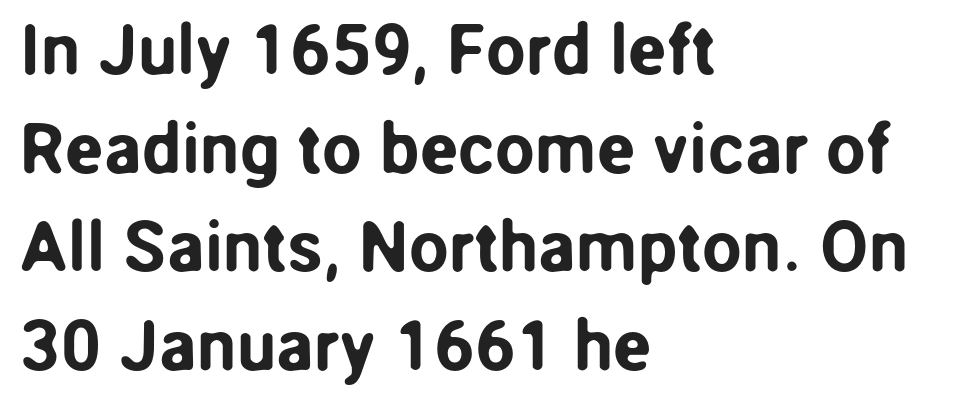
The ragged edge is on the right, which tells us the setting is flush left. Regular leading. Has an underline been added? It has not. There is no visible air inserted between adjacent glyphs. In terms of letterform style, serifs are entirely absent. The face used here is proportionally spaced, like ordinary book or web type.
